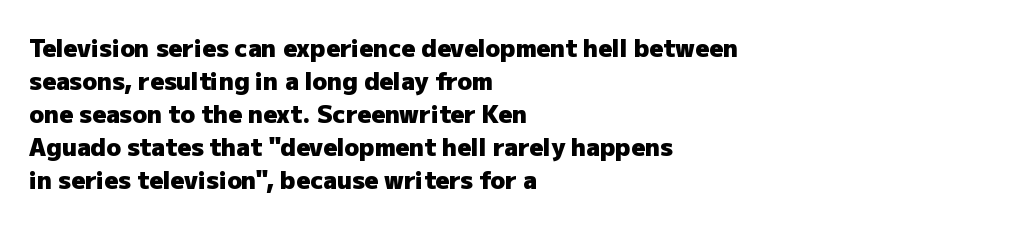
These lines keep a tight, regular rhythm from letter to letter. Heavy-handed strokes throughout: this text is bold. A normal amount of white space separates one row of letters from the next. The font's upright variant was chosen for this text. The string is rendered with underlining switched off. Which margin do the lines hug? The left one — the right edge is uneven.
